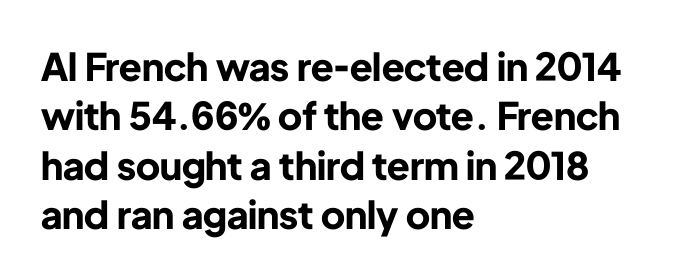
{"serif": "no", "italic": "no", "bold": "yes", "weight": "bold", "width": "normal", "stroke_contrast": "low", "x_height": "medium", "monospaced": "no", "underline": "no", "align": "left", "line_spacing": "normal", "line_spacing_ratio": 1.3, "letter_spacing": "normal", "letter_spacing_em": 0.0, "glyph_px": 38}
